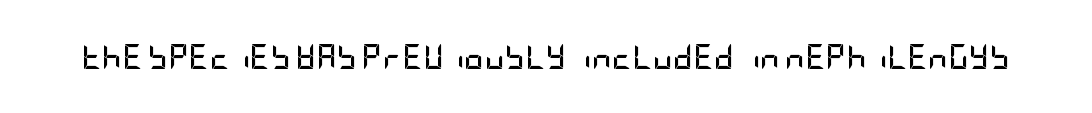
The image shows 25 px bold type, upright; set normal letter spacing, not underlined.
